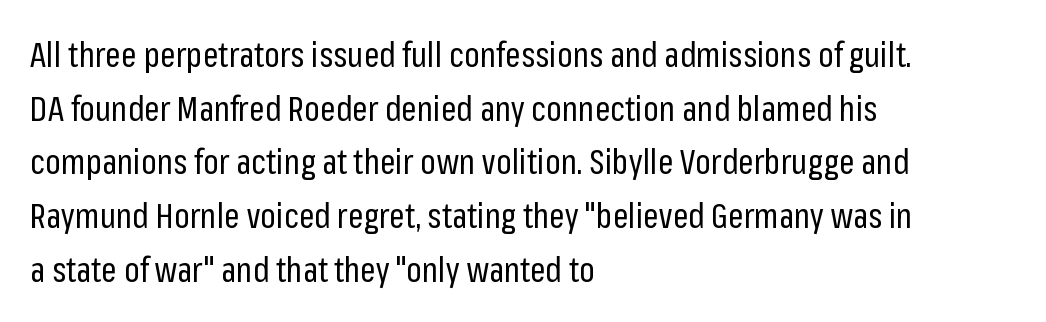
{"serif": "no", "italic": "no", "bold": "no", "weight": "regular", "width": "condensed", "stroke_contrast": "low", "x_height": "medium", "monospaced": "no", "underline": "no", "align": "left", "line_spacing": "normal", "line_spacing_ratio": 1.58, "letter_spacing": "normal", "letter_spacing_em": 0.0, "glyph_px": 34}
